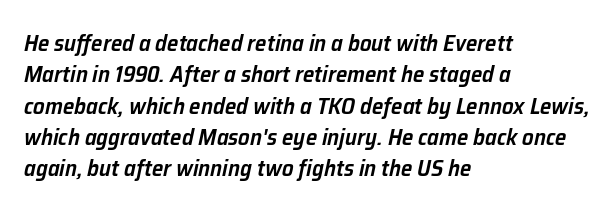
{"italic": "yes", "lean": "right", "slant_degrees": 12, "bold": "semi", "underline": "no", "align": "left", "line_spacing": "normal", "line_spacing_ratio": 1.36, "letter_spacing": "normal", "letter_spacing_em": 0.0, "glyph_px": 23}
